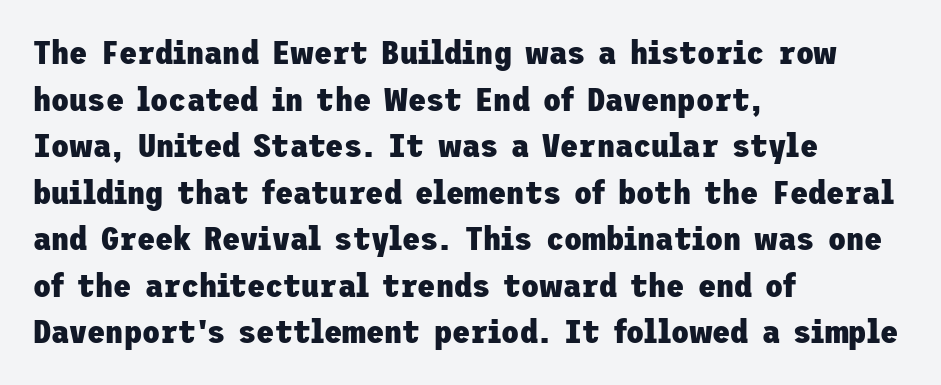
Quick note: not italic, upright. The characters look thick and weighty, a clear bold. The passage shown stacks its lines at a standard gap. The paragraph shown leans on its left margin. I'd call this a sans setting — the letters go barefoot. Caption: standard tracking, unaltered.
